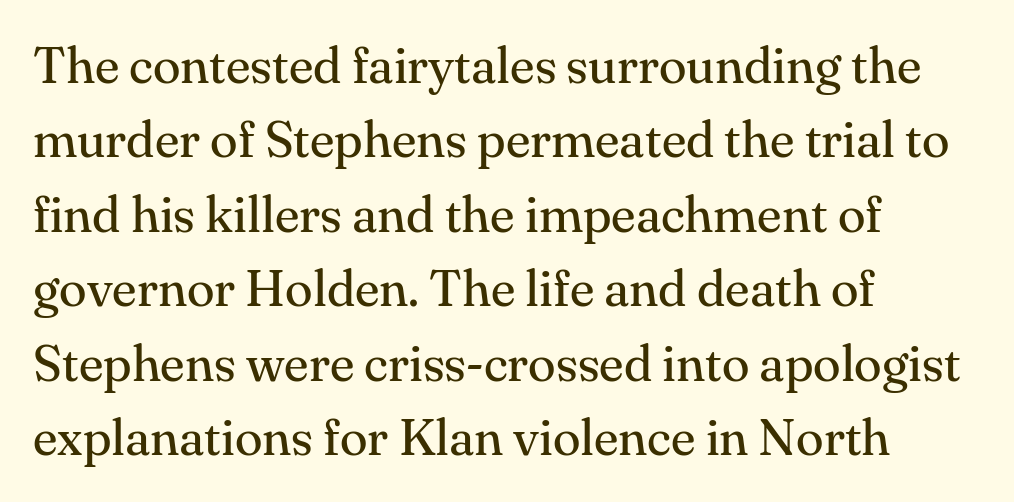
The image shows 51 px regular-weight serif type, upright; set left-aligned, normal line spacing (1.46x), normal letter spacing, not underlined; medium stroke contrast and a small x-height.
